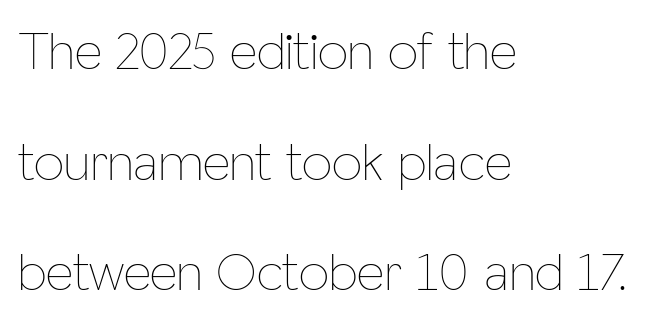
Think of a printed novel: that variable character pitch is what you see here. The vertical gap from one line to the next is large. Letters rest on an invisible, unmarked baseline. Each line starts at the same left margin while the right side varies.
